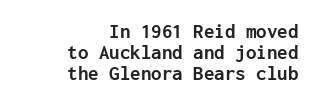
In CSS terms this would be text-align: right. Plain, unruled lines of type. The lettering holds an erect, upright posture throughout. Does the weight exceed regular? Yes, all the way to bold.
